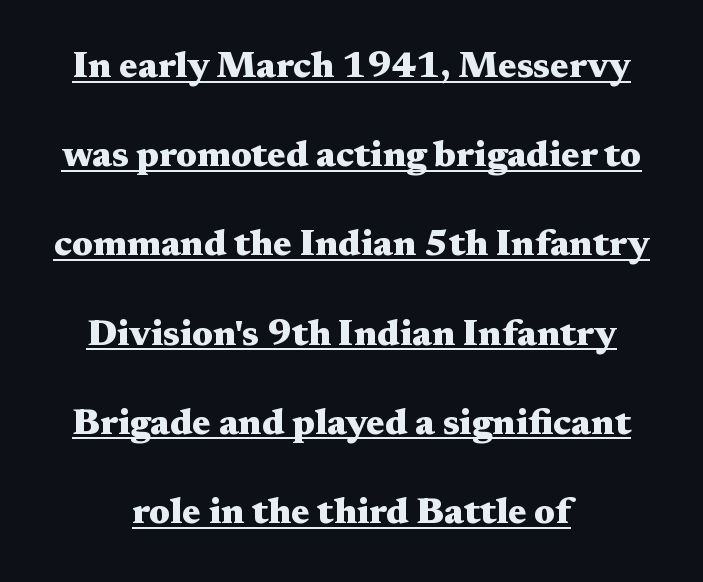
Q: Is the text bold? A: Yes.
Q: Is the text italic (slanted)? A: No, it is upright.
Q: Is the typeface a serif or a sans-serif typeface? A: Serif.
Q: Is the text underlined? A: Yes.
Q: How is the paragraph aligned? A: Centered.
Q: Is the spacing between letters normal or unusually wide? A: Normal.
Q: Is the spacing between lines tight, normal or loose? A: Loose.
Q: Width (condensed, normal, or wide)? A: Wide.
Q: Stroke contrast? A: Medium.
Q: x-height? A: Medium.
Q: Monospaced? A: No.
